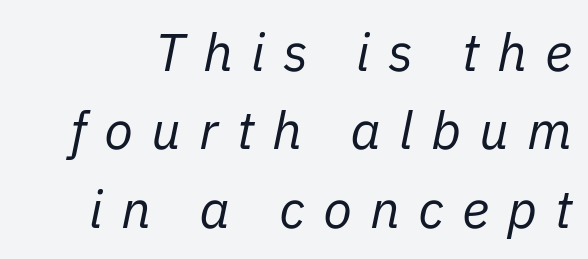
{"italic": "yes", "lean": "right", "slant_degrees": 11, "bold": "no", "weight": "regular", "width": "normal", "stroke_contrast": "low", "x_height": "medium", "monospaced": "no", "underline": "no", "line_spacing": "normal", "line_spacing_ratio": 1.48, "letter_spacing": "wide", "letter_spacing_em": 0.34, "glyph_px": 53}
